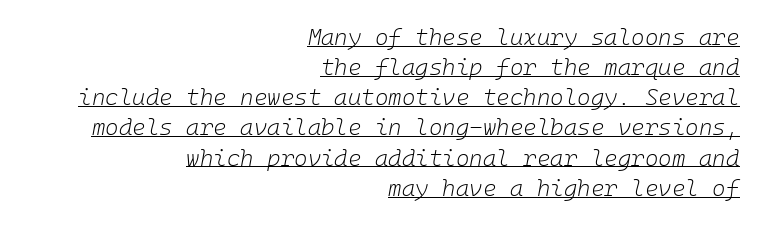
In terms of posture, this sample is oblique. The letterforms sit shoulder to shoulder at normal distance. The passage shown is underscored from start to finish. Students, observe: this is what conventionally led text looks like. The passage shown is not bold in any degree.
